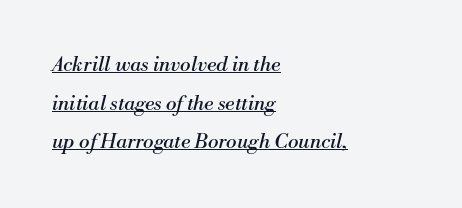
The image shows 20 px text type, italic (leaning right); set left-aligned, loose line spacing (1.93x), normal letter spacing, underlined.
